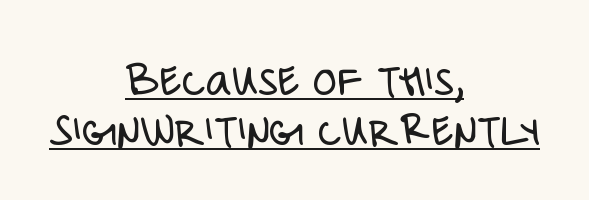
The image shows 49 px light, condensed sans-serif type, upright; set centered, tight line spacing (1.03x), normal letter spacing, underlined; low stroke contrast and a large x-height.
